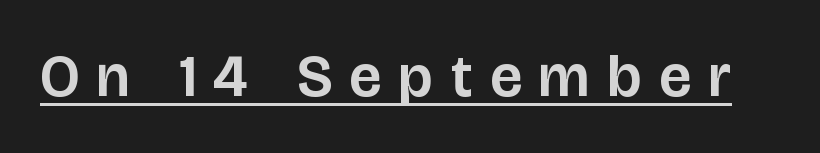
The image shows 60 px sans-serif type, upright; set unusually wide letter spacing (+0.3 em), underlined; low stroke contrast and a large x-height.
